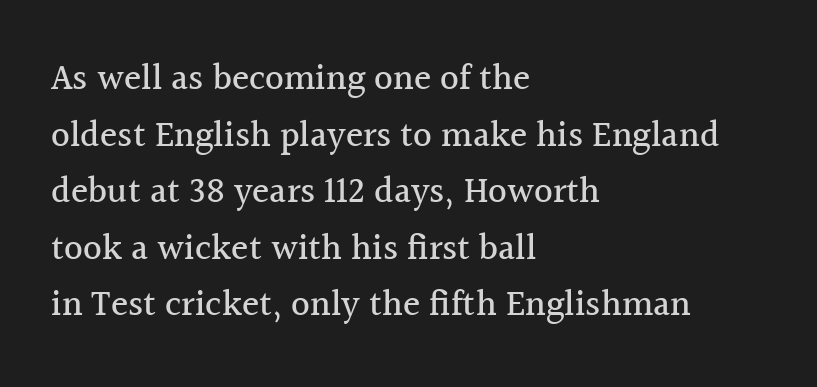
Q: Is the text italic (slanted)? A: No, it is upright.
Q: Is the typeface a serif or a sans-serif typeface? A: Serif.
Q: Is the text underlined? A: No.
Q: How is the paragraph aligned? A: Left-aligned.
Q: Is the spacing between letters normal or unusually wide? A: Normal.
Q: Is the spacing between lines tight, normal or loose? A: Normal.
Q: Width (condensed, normal, or wide)? A: Normal.
Q: x-height? A: Medium.
Q: Monospaced? A: No.
